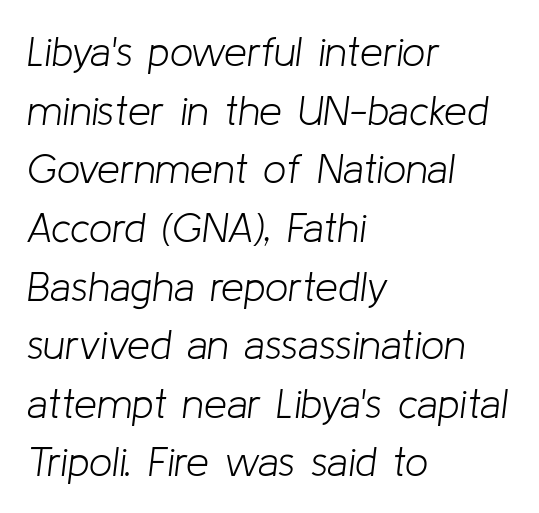
The image shows 41 px light type, italic (leaning right); set left-aligned, normal line spacing (1.43x), normal letter spacing, not underlined; low stroke contrast and a medium x-height.
